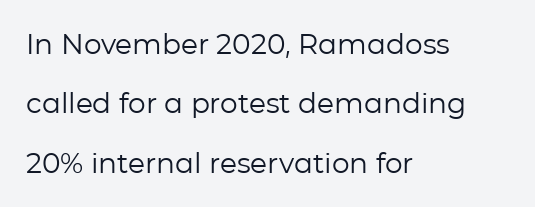
On a weight scale, this lands at 450 or below. Honestly, the letter spacing is just normal — you wouldn't notice it. A typesetter would call this proportional, since set widths differ per character. Honestly, the rows look like they've been pulled way apart. This is the regular roman posture of the typeface. Check the space under the baseline: it is left empty.
